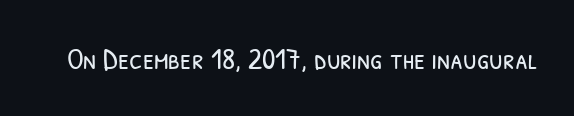
Q: Is the text bold? A: No.
Q: Is the typeface a serif or a sans-serif typeface? A: Sans-serif.
Q: Is the text underlined? A: No.
Q: Is the spacing between letters normal or unusually wide? A: Normal.
Q: Width (condensed, normal, or wide)? A: Condensed.
Q: Stroke contrast? A: Low.
Q: x-height? A: Medium.
Q: Monospaced? A: No.
